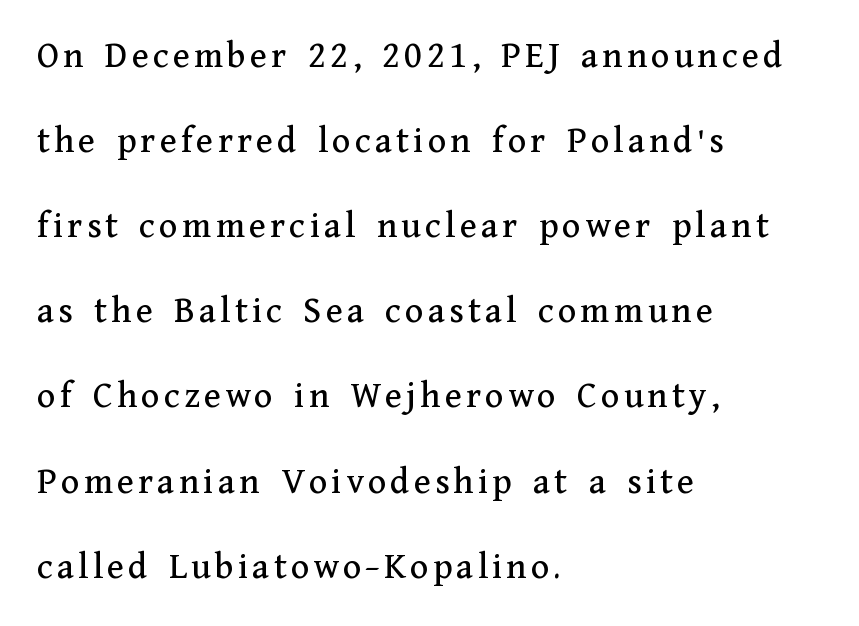
{"serif": "yes", "italic": "no", "width": "normal", "stroke_contrast": "medium", "x_height": "medium", "monospaced": "no", "underline": "no", "align": "left", "line_spacing": "loose", "line_spacing_ratio": 2.24, "glyph_px": 38}
